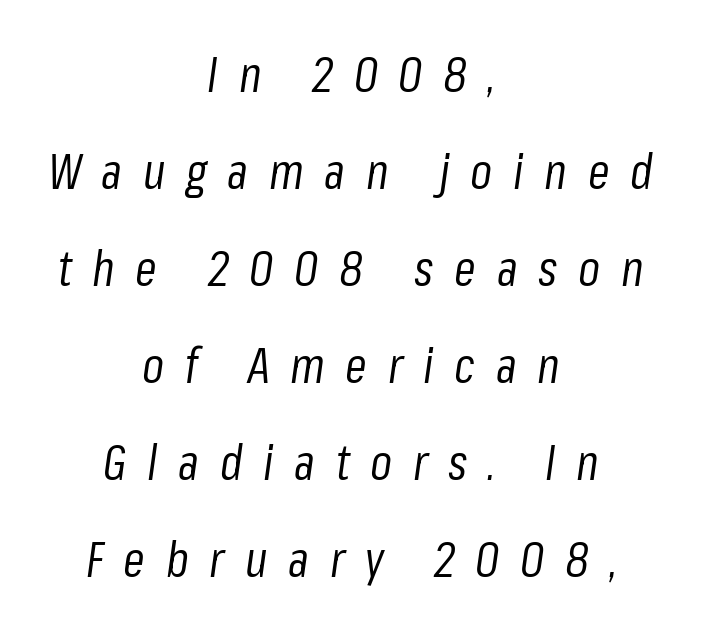
Q: Is the text bold? A: No.
Q: Is the text italic (slanted)? A: Yes, it leans right by about 8 degrees.
Q: Is the text underlined? A: No.
Q: How is the paragraph aligned? A: Centered.
Q: Is the spacing between letters normal or unusually wide? A: Unusually wide.
Q: Is the spacing between lines tight, normal or loose? A: Loose.
Q: Width (condensed, normal, or wide)? A: Condensed.
Q: Stroke contrast? A: Low.
Q: x-height? A: Medium.
Q: Monospaced? A: No.
